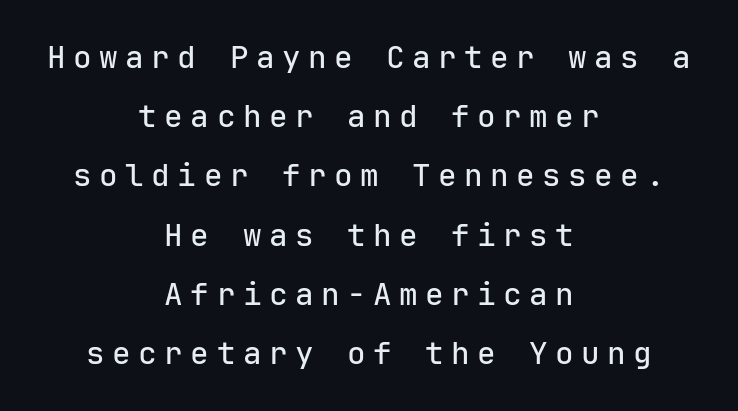
Each line is balanced around a shared central axis. Students, observe: this is what heavily led, spacious text looks like. Rule under the text: the space is simply empty. Think of a typewriter: that constant character pitch is what you see here. Typographically, this falls in the sans-serif category.
